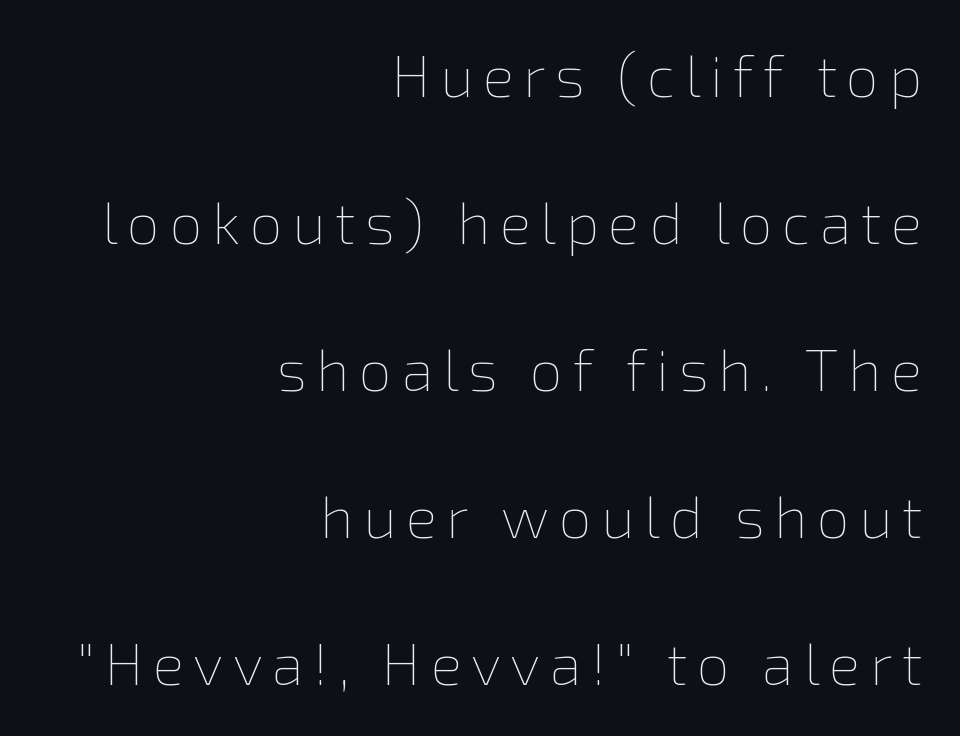
A student would call this right alignment; a typographer would say flush right, rag left. The typesetting does not lean heavy: it is not bold. Do the letters lean? They stand straight. Looks like regular typesetting: each glyph gets only the width it needs.
